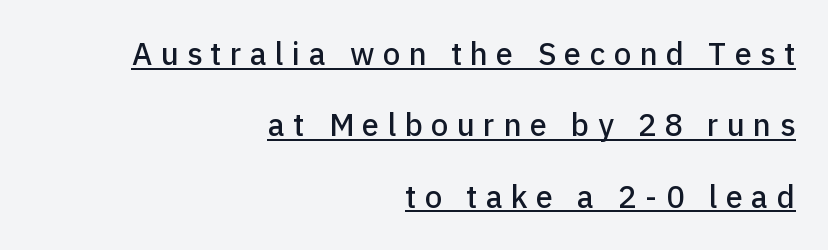
{"serif": "no", "italic": "no", "width": "normal", "stroke_contrast": "low", "x_height": "medium", "monospaced": "no", "underline": "yes", "align": "right", "line_spacing": "loose", "line_spacing_ratio": 2.3, "letter_spacing": "wide", "letter_spacing_em": 0.27, "glyph_px": 31}
